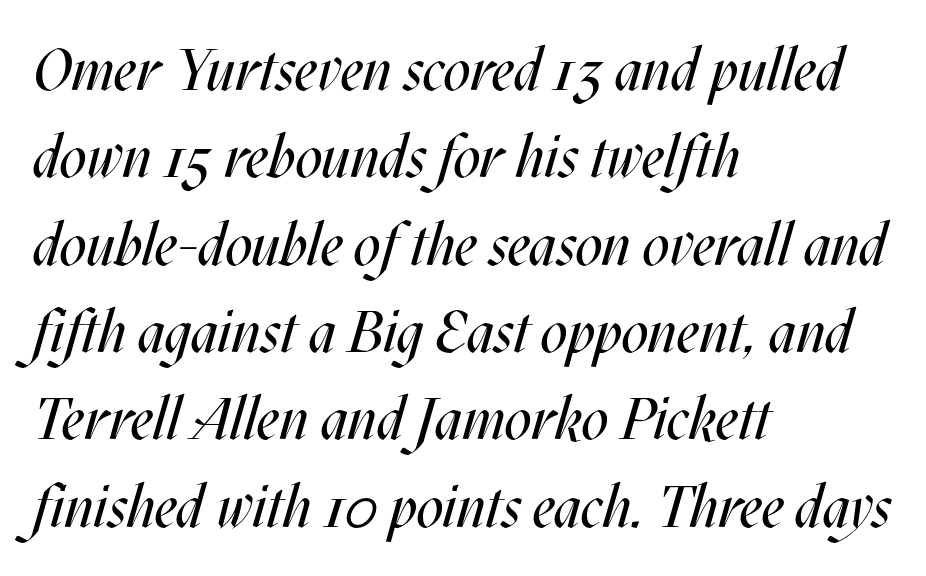
{"italic": "yes", "lean": "right", "slant_degrees": 17, "bold": "no", "weight": "regular", "width": "condensed", "stroke_contrast": "medium", "x_height": "large", "monospaced": "no", "underline": "no", "align": "left", "line_spacing": "normal", "line_spacing_ratio": 1.48, "letter_spacing": "normal", "letter_spacing_em": 0.0, "glyph_px": 59}
